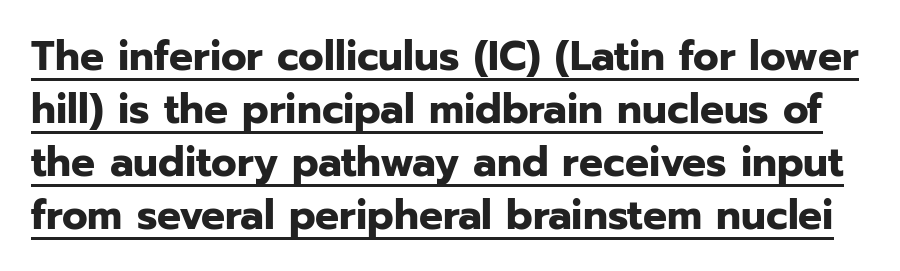
A continuous stroke trails under the words, as in a hyperlink. A typesetter would call this zero additional tracking. Think of a printed novel: that variable character pitch is what you see here. Set as a true bold cut, around the 700 mark. The lines sit at an ordinary, default distance from one another. The lettering holds an erect, upright posture throughout.
